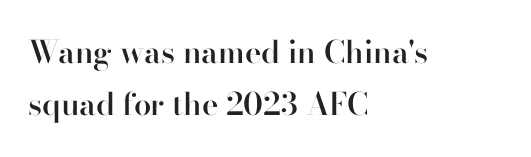
Compared with an ordinary text face, these strokes are moderately heavier — a semibold. Typographically, this falls in the serif category. Is this a fixed-width face? No — the glyphs have proportional, varying widths. A clean baseline with only descenders dipping below it. Compared with typical paragraphs, the rows here are spaced about the same. Does extra space separate the letters? No, they use regular spacing.
